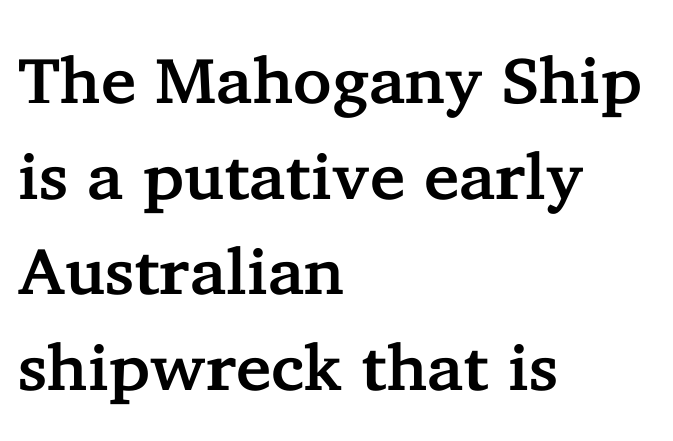
The image shows 65 px serif type, upright; set left-aligned, normal line spacing (1.47x), normal letter spacing, not underlined; low stroke contrast and a medium x-height.
